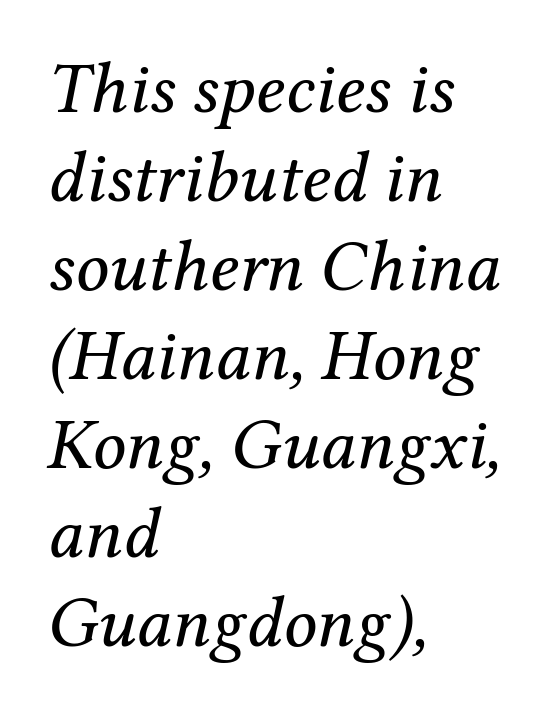
Descenders are the only things crossing below the line. The face used here has a pronounced slope to its letters. Is the type heavy? It reads as light-to-regular instead. Default kerning and tracking; the words read as compact shapes. Leftover space on each line is placed entirely after the last word.
